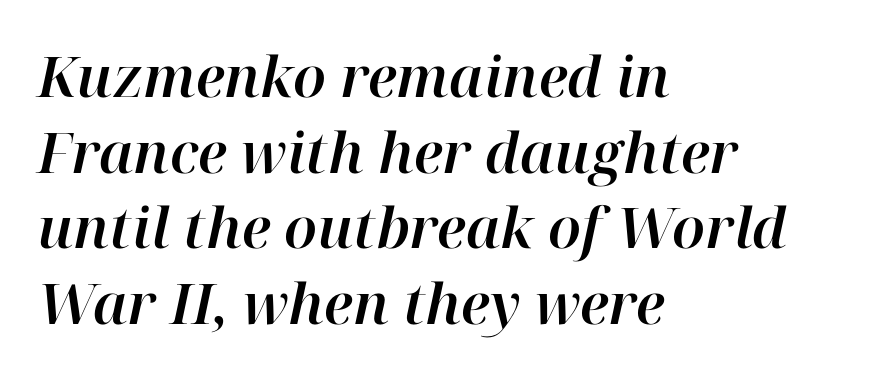
The image shows 56 px text type, italic (leaning right); set left-aligned, normal line spacing (1.35x), normal letter spacing, not underlined; high stroke contrast and a medium x-height.
